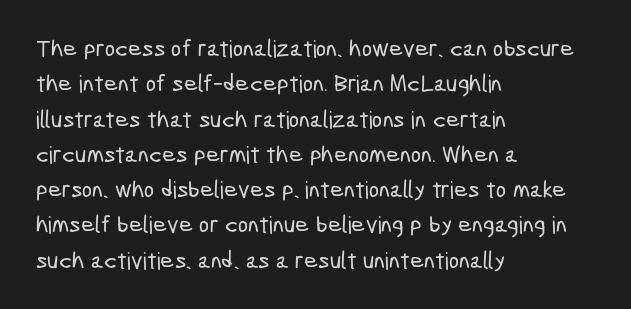
The space between consecutive lines is moderate. Beneath every word, the page is bare. Does extra space separate the letters? No, they use regular spacing. Each line starts at the same left margin while the right side varies.
